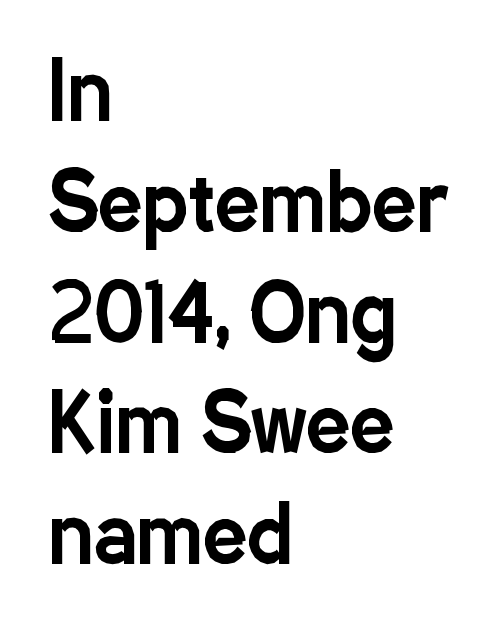
Q: Is the text italic (slanted)? A: No, it is upright.
Q: Is the typeface a serif or a sans-serif typeface? A: Sans-serif.
Q: Is the text underlined? A: No.
Q: How is the paragraph aligned? A: Left-aligned.
Q: Is the spacing between letters normal or unusually wide? A: Normal.
Q: Is the spacing between lines tight, normal or loose? A: Normal.
Q: Width (condensed, normal, or wide)? A: Condensed.
Q: Stroke contrast? A: Low.
Q: x-height? A: Medium.
Q: Monospaced? A: No.
